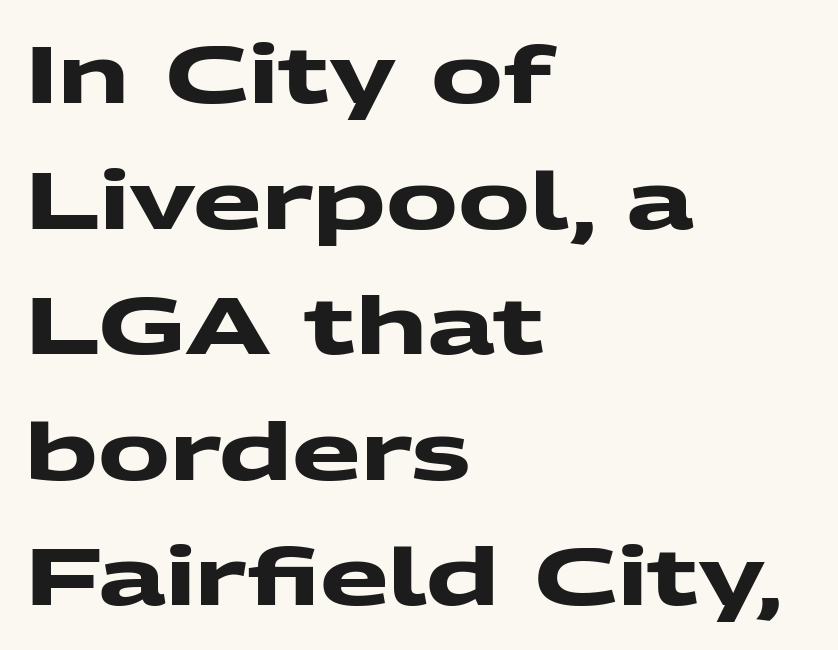
Nobody drew a line under any word here. Spacing verdict: proportional, widths tailored to each character. Whoever set this chose a conventional vertical rhythm. Caption: multi-line text, flush left, ragged right. Typographically, this falls in the sans-serif category. Caption: standard tracking, unaltered.
